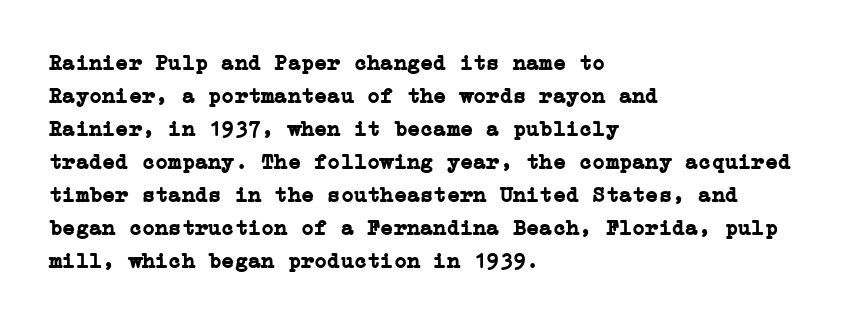
{"italic": "no", "bold": "yes", "underline": "no", "align": "left", "line_spacing": "normal", "line_spacing_ratio": 1.5, "letter_spacing": "normal", "letter_spacing_em": 0.0, "glyph_px": 22}
